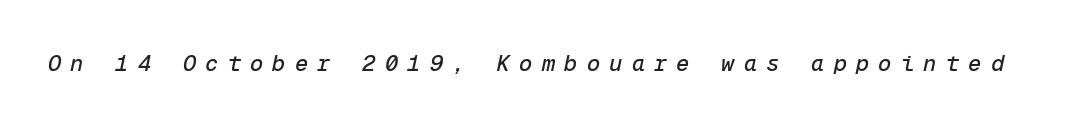
The image shows 22 px text type, italic (leaning right); set unusually wide letter spacing (+0.42 em), not underlined.
